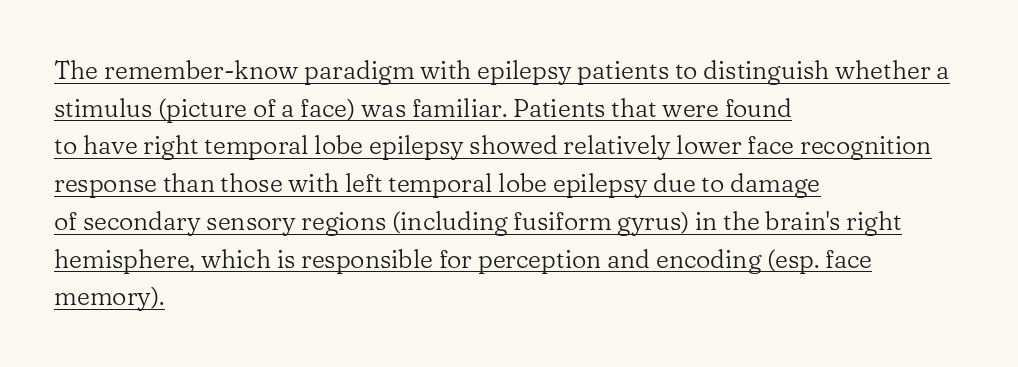
{"italic": "no", "bold": "no", "underline": "yes", "align": "left", "line_spacing": "normal", "line_spacing_ratio": 1.51, "letter_spacing": "normal", "letter_spacing_em": 0.0, "glyph_px": 25}
